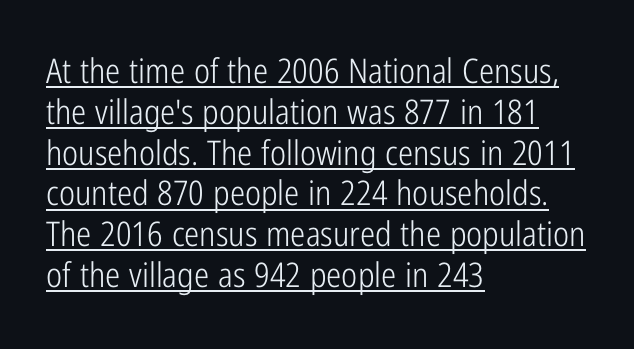
Looks like someone drew a line under every word here. Left-aligned paragraph, ragged on the right. Each stroke keeps to a modest, everyday thickness or less. Proportional: the letters do not fall into vertical columns. Check where the strokes stop: nothing finishes them off — pure sans. What stands out about the letter spacing? Nothing — it is the standard amount.
